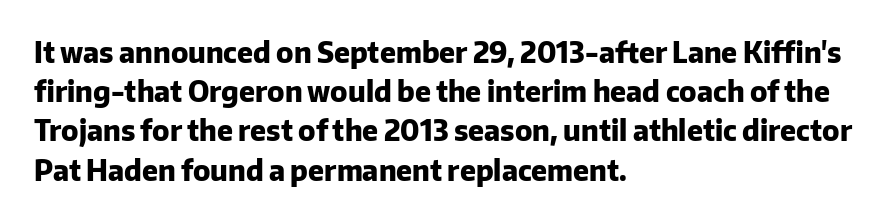
Q: Is the text bold? A: Yes.
Q: Is the text italic (slanted)? A: No, it is upright.
Q: Is the typeface a serif or a sans-serif typeface? A: Sans-serif.
Q: Is the text underlined? A: No.
Q: How is the paragraph aligned? A: Left-aligned.
Q: Is the spacing between letters normal or unusually wide? A: Normal.
Q: Is the spacing between lines tight, normal or loose? A: Normal.
Q: Width (condensed, normal, or wide)? A: Normal.
Q: Stroke contrast? A: Low.
Q: x-height? A: Medium.
Q: Monospaced? A: No.
